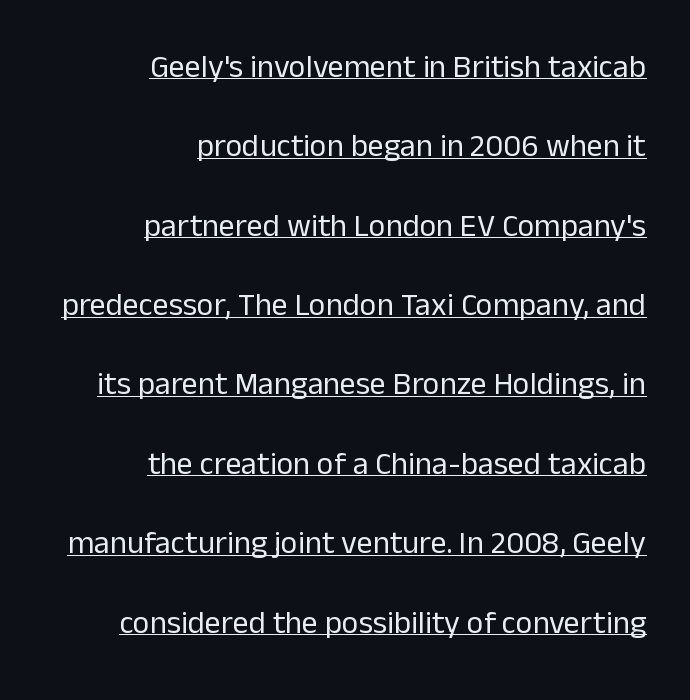
Q: Is the text bold? A: No.
Q: Is the text italic (slanted)? A: No, it is upright.
Q: Is the typeface a serif or a sans-serif typeface? A: Sans-serif.
Q: Is the text underlined? A: Yes.
Q: How is the paragraph aligned? A: Right-aligned.
Q: Is the spacing between letters normal or unusually wide? A: Normal.
Q: Is the spacing between lines tight, normal or loose? A: Loose.
Q: Width (condensed, normal, or wide)? A: Normal.
Q: Stroke contrast? A: Low.
Q: x-height? A: Medium.
Q: Monospaced? A: No.
